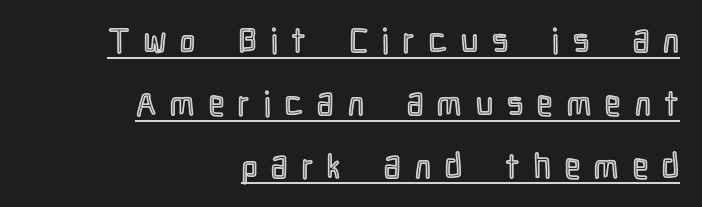
{"italic": "no", "width": "condensed", "x_height": "medium", "monospaced": "no", "underline": "yes", "align": "right", "line_spacing_ratio": 1.85, "letter_spacing": "wide", "letter_spacing_em": 0.42, "glyph_px": 34}
